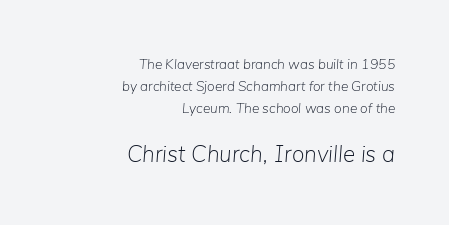
The image shows 23 px text type, italic (leaning right); set right-aligned, normal line spacing (1.56x), normal letter spacing, not underlined; the second (bottom) block is 1.64x larger.
